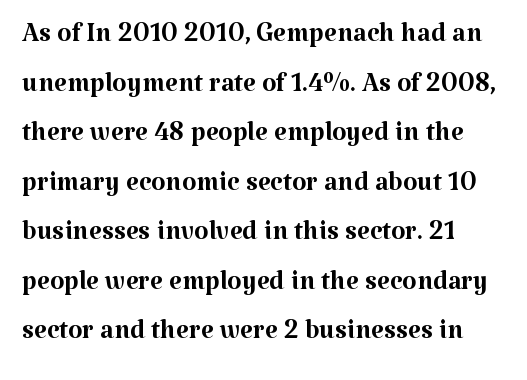
The image shows 37 px regular-weight serif type, upright; set left-aligned, normal line spacing (1.34x), normal letter spacing, not underlined; medium stroke contrast and a medium x-height.
